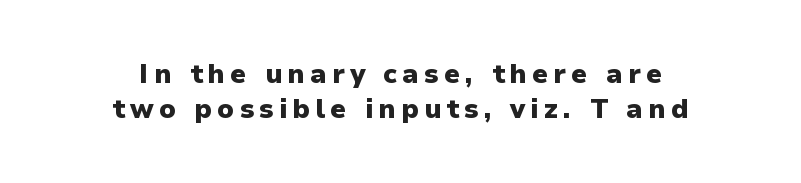
Q: Is the text bold? A: Yes.
Q: Is the text italic (slanted)? A: No, it is upright.
Q: Is the text underlined? A: No.
Q: How is the paragraph aligned? A: Centered.
Q: Is the spacing between lines tight, normal or loose? A: Normal.
